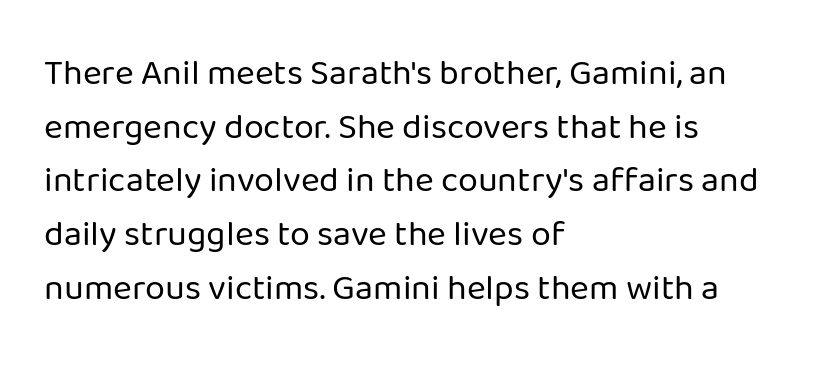
Q: Is the text bold? A: No.
Q: Is the text italic (slanted)? A: No, it is upright.
Q: Is the typeface a serif or a sans-serif typeface? A: Sans-serif.
Q: Is the text underlined? A: No.
Q: How is the paragraph aligned? A: Left-aligned.
Q: Is the spacing between letters normal or unusually wide? A: Normal.
Q: Is the spacing between lines tight, normal or loose? A: Normal.
Q: Width (condensed, normal, or wide)? A: Normal.
Q: Stroke contrast? A: Low.
Q: x-height? A: Medium.
Q: Monospaced? A: No.
